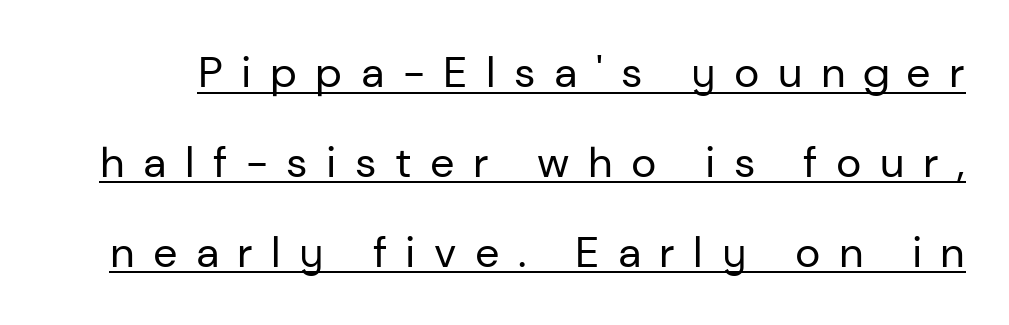
The image shows 43 px regular-weight sans-serif type, upright; set loose line spacing (2.09x), unusually wide letter spacing (+0.43 em), underlined; low stroke contrast and a medium x-height.
